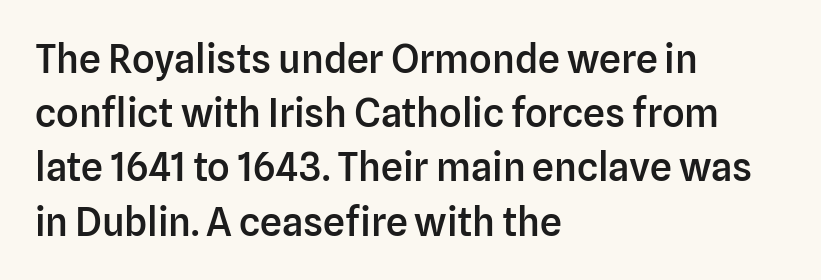
Q: Is the text bold? A: Semi-bold.
Q: Is the text italic (slanted)? A: No, it is upright.
Q: Is the typeface a serif or a sans-serif typeface? A: Sans-serif.
Q: Is the text underlined? A: No.
Q: How is the paragraph aligned? A: Left-aligned.
Q: Is the spacing between letters normal or unusually wide? A: Normal.
Q: Is the spacing between lines tight, normal or loose? A: Normal.
Q: Width (condensed, normal, or wide)? A: Normal.
Q: Stroke contrast? A: Low.
Q: x-height? A: Medium.
Q: Monospaced? A: No.
